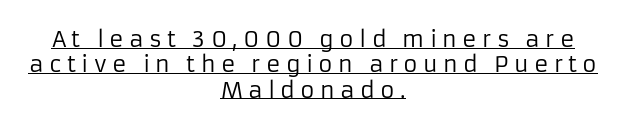
Reading down the column, the eye jumps only a short way to each next line. These lines stack symmetrically, like a column narrowing and widening about its center. Spacing between characters has been opened up far beyond the box default. The letters look calm and open, with moderate or lighter stems. This rendering features underlined lettering.
